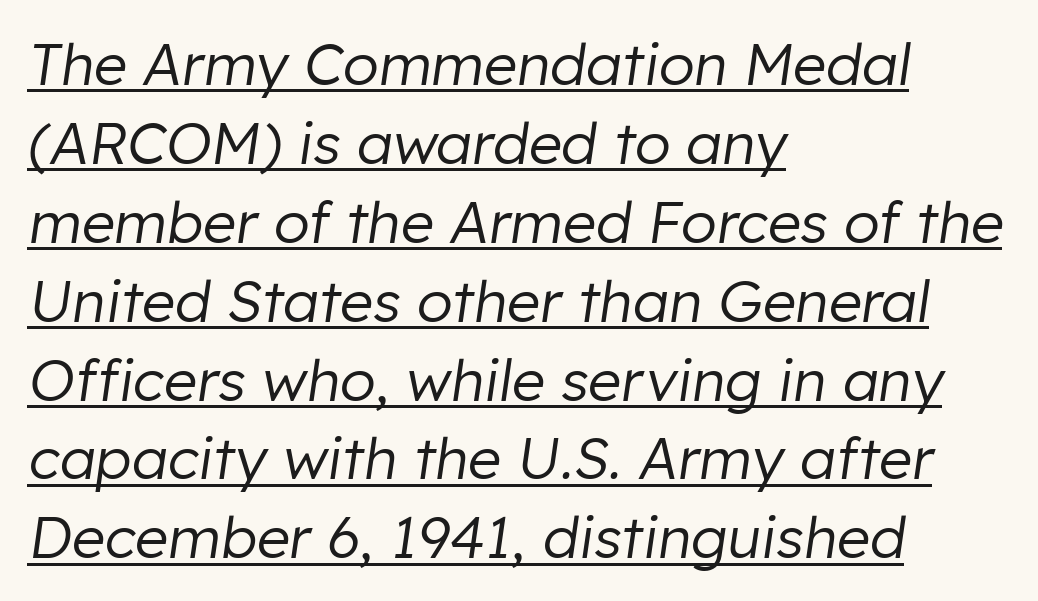
Q: Is the text bold? A: No.
Q: Is the text italic (slanted)? A: Yes, it leans right by about 8 degrees.
Q: Is the text underlined? A: Yes.
Q: How is the paragraph aligned? A: Left-aligned.
Q: Is the spacing between letters normal or unusually wide? A: Normal.
Q: Is the spacing between lines tight, normal or loose? A: Normal.
Q: Width (condensed, normal, or wide)? A: Normal.
Q: Stroke contrast? A: Low.
Q: x-height? A: Medium.
Q: Monospaced? A: No.
